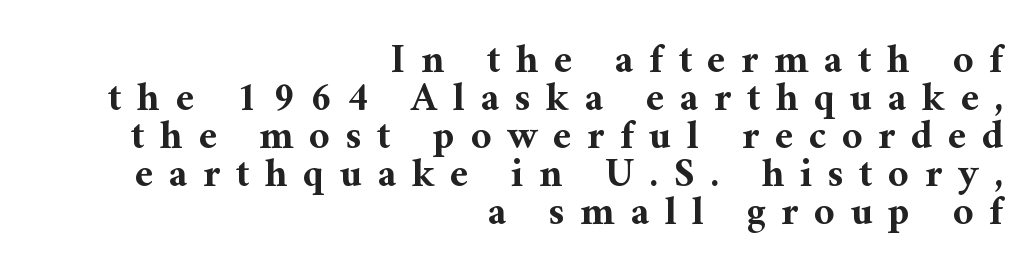
The image shows 40 px bold serif type, upright; set right-aligned, tight line spacing (0.95x), unusually wide letter spacing (+0.39 em), not underlined; medium stroke contrast and a medium x-height.
